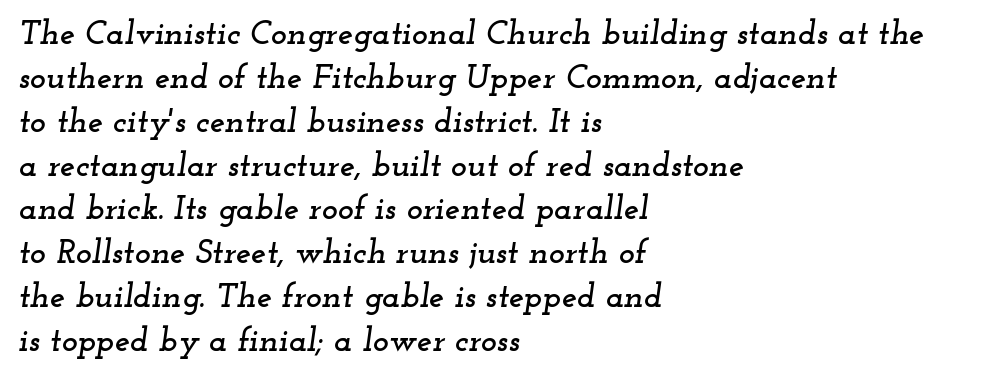
Default kerning and tracking; the words read as compact shapes. The font family rendered here belongs to the serif group. Horizontally, the lines are justified to the leading edge only. The passage shown is not underscored anywhere. The axis of the letterforms is tilted away from vertical.
